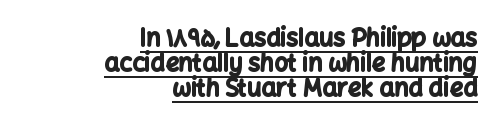
Q: Is the text bold? A: Yes.
Q: Is the text italic (slanted)? A: No, it is upright.
Q: Is the text underlined? A: Yes.
Q: How is the paragraph aligned? A: Right-aligned.
Q: Is the spacing between letters normal or unusually wide? A: Normal.
Q: Is the spacing between lines tight, normal or loose? A: Tight.
